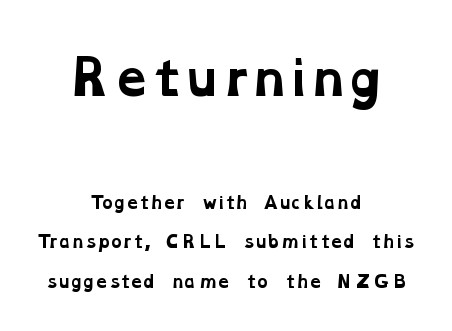
The image shows 47 px bold, wide serif type; set centered, loose line spacing (2.47x), normal letter spacing, not underlined; the first (top) block is 2.94x larger; low stroke contrast and a medium x-height.
